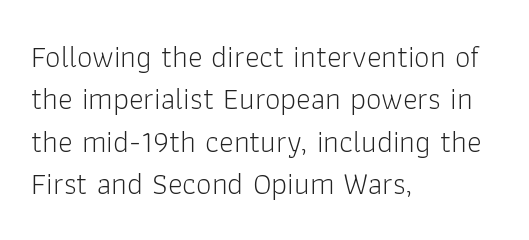
The typesetter chose a ragged-right arrangement here. The letters advance in unequal steps, a hallmark of proportional type. Posture: vertical. Descenders hang freely into open space.
